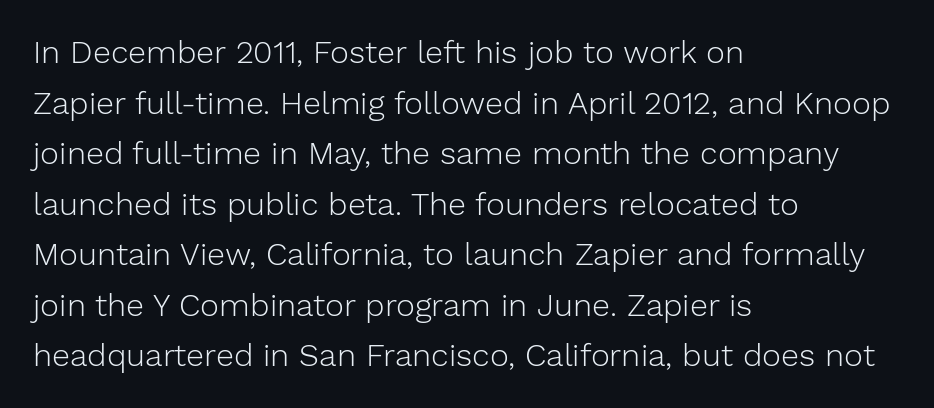
Q: Is the text bold? A: No.
Q: Is the text italic (slanted)? A: No, it is upright.
Q: Is the typeface a serif or a sans-serif typeface? A: Sans-serif.
Q: Is the text underlined? A: No.
Q: How is the paragraph aligned? A: Left-aligned.
Q: Is the spacing between letters normal or unusually wide? A: Normal.
Q: Is the spacing between lines tight, normal or loose? A: Normal.
Q: Width (condensed, normal, or wide)? A: Normal.
Q: Stroke contrast? A: Low.
Q: x-height? A: Medium.
Q: Monospaced? A: No.
